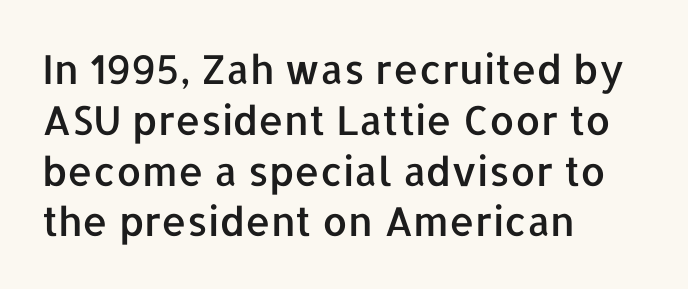
Q: Is the text italic (slanted)? A: No, it is upright.
Q: Is the typeface a serif or a sans-serif typeface? A: Sans-serif.
Q: Is the text underlined? A: No.
Q: How is the paragraph aligned? A: Left-aligned.
Q: Is the spacing between letters normal or unusually wide? A: Normal.
Q: Is the spacing between lines tight, normal or loose? A: Normal.
Q: Width (condensed, normal, or wide)? A: Normal.
Q: Stroke contrast? A: Low.
Q: x-height? A: Medium.
Q: Monospaced? A: No.
